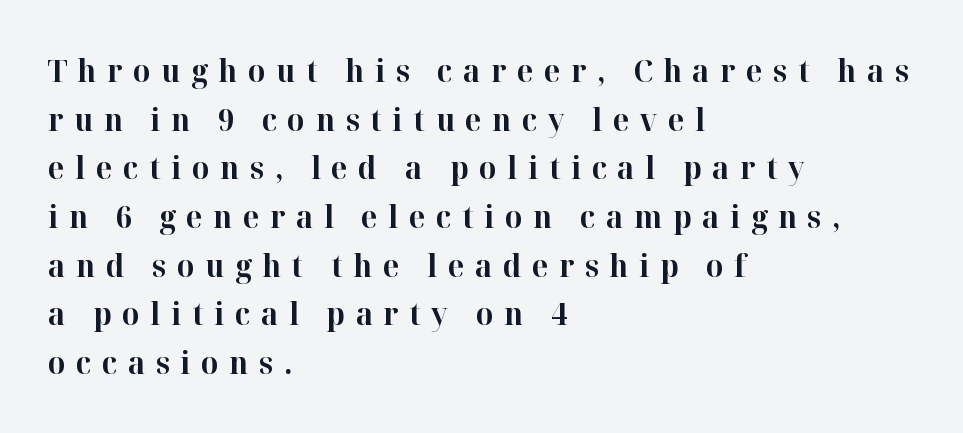
Q: Is the text bold? A: Yes.
Q: Is the text italic (slanted)? A: No, it is upright.
Q: Is the typeface a serif or a sans-serif typeface? A: Serif.
Q: Is the text underlined? A: No.
Q: How is the paragraph aligned? A: Left-aligned.
Q: Is the spacing between letters normal or unusually wide? A: Unusually wide.
Q: Is the spacing between lines tight, normal or loose? A: Normal.
Q: Width (condensed, normal, or wide)? A: Normal.
Q: Stroke contrast? A: High.
Q: x-height? A: Medium.
Q: Monospaced? A: No.
